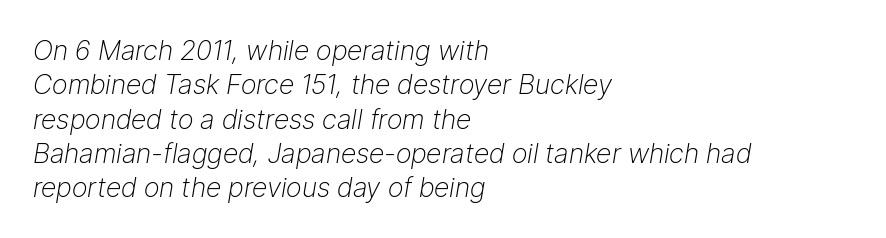
Q: Is the text bold? A: No.
Q: Is the text italic (slanted)? A: Yes, it leans right by about 9 degrees.
Q: Is the text underlined? A: No.
Q: How is the paragraph aligned? A: Left-aligned.
Q: Is the spacing between letters normal or unusually wide? A: Normal.
Q: Is the spacing between lines tight, normal or loose? A: Normal.
